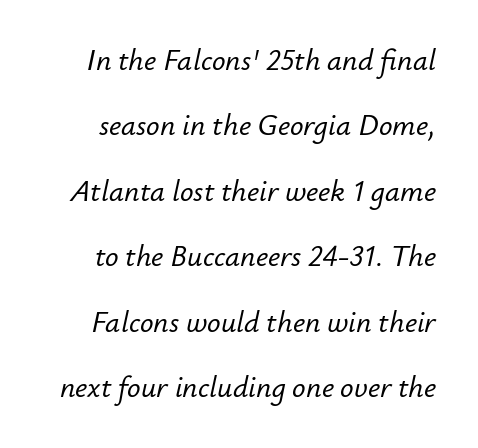
The image shows 30 px text type, italic (leaning right); set loose line spacing (2.18x), normal letter spacing, not underlined; low stroke contrast and a small x-height.
